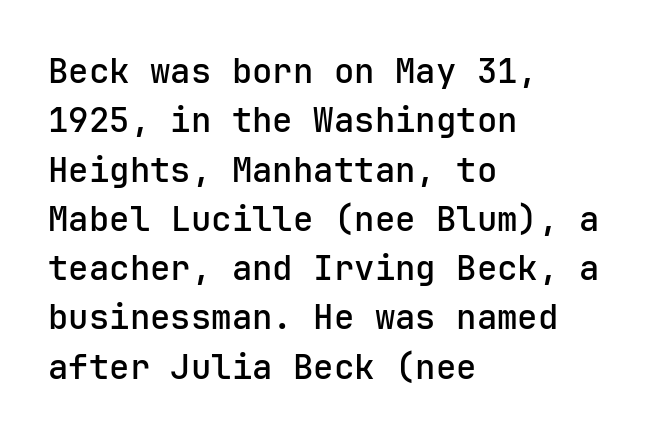
Line spacing here is normal. Typeset ragged right — the left edge is the straight one. Is this a fixed-width face? Yes — each glyph sits in an identical cell. Letterform terminals end flat and unadorned throughout the passage.
